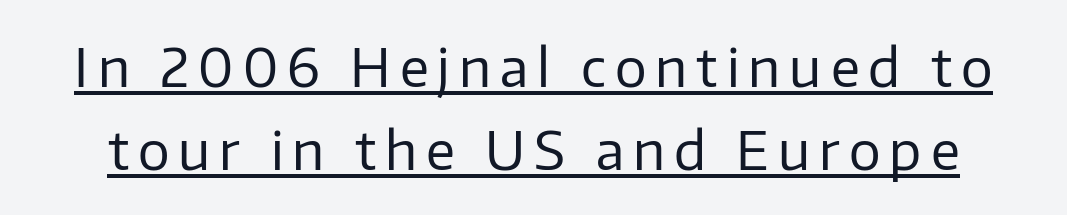
{"serif": "no", "italic": "no", "bold": "no", "weight": "regular", "width": "normal", "stroke_contrast": "low", "x_height": "medium", "monospaced": "no", "underline": "yes", "line_spacing": "normal", "line_spacing_ratio": 1.57, "glyph_px": 53}
